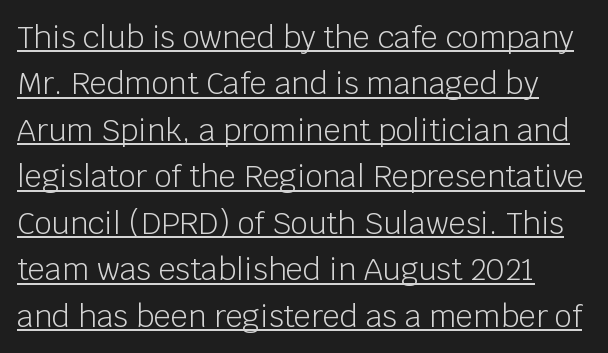
The image shows 30 px light sans-serif type, upright; set normal line spacing (1.55x), normal letter spacing, underlined; low stroke contrast and a large x-height.
